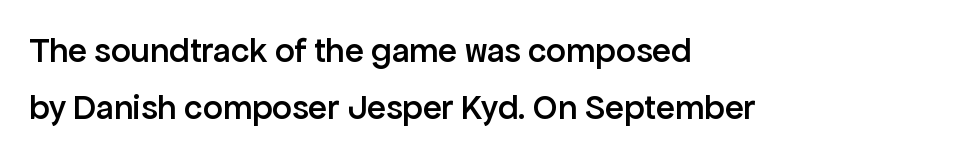
The image shows 35 px semibold sans-serif type, upright; set left-aligned, normal line spacing (1.62x), normal letter spacing, not underlined; low stroke contrast and a medium x-height.
